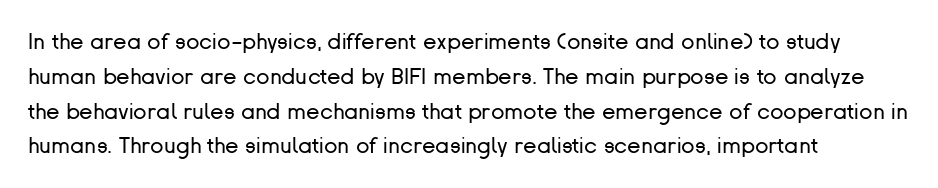
All the whitespace from short lines collects on the right. No extra tracking has been applied to these lines. Characters remain perfectly vertical along every line. The space beneath each line is pristine and unruled. Vertical stems look standard width or narrower in stroke.
